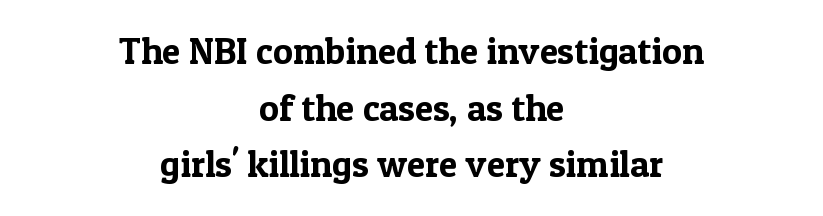
Q: Is the text italic (slanted)? A: No, it is upright.
Q: Is the typeface a serif or a sans-serif typeface? A: Serif.
Q: Is the text underlined? A: No.
Q: How is the paragraph aligned? A: Centered.
Q: Is the spacing between letters normal or unusually wide? A: Normal.
Q: Is the spacing between lines tight, normal or loose? A: Normal.
Q: Width (condensed, normal, or wide)? A: Normal.
Q: x-height? A: Medium.
Q: Monospaced? A: No.
